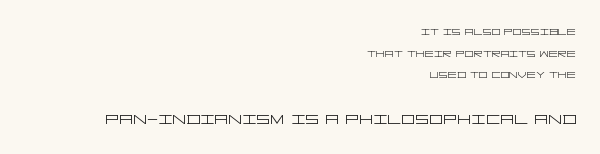
Q: Is the text bold? A: No.
Q: Is the text italic (slanted)? A: No, it is upright.
Q: Is the text underlined? A: No.
Q: How is the paragraph aligned? A: Right-aligned.
Q: Is the spacing between letters normal or unusually wide? A: Normal.
Q: Is the spacing between lines tight, normal or loose? A: Normal.
Q: Which block of text is set in a larger size, the first (top) or the second (bottom)? A: The second (bottom) one.
